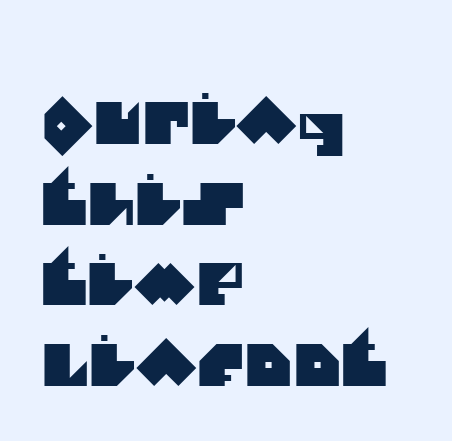
Q: Is the typeface a serif or a sans-serif typeface? A: Sans-serif.
Q: Is the text underlined? A: No.
Q: How is the paragraph aligned? A: Left-aligned.
Q: Is the spacing between letters normal or unusually wide? A: Normal.
Q: Is the spacing between lines tight, normal or loose? A: Normal.
Q: Width (condensed, normal, or wide)? A: Normal.
Q: Stroke contrast? A: Medium.
Q: x-height? A: Large.
Q: Monospaced? A: No.
